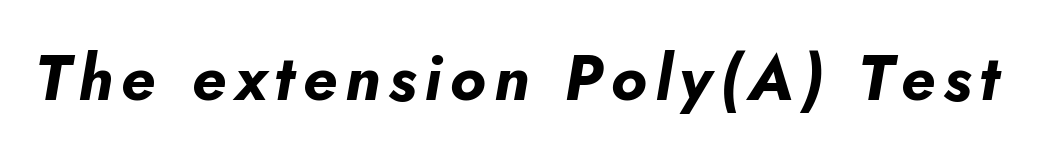
Proportional: the letters do not fall into vertical columns. The strip under each line holds only bare page. Heavy, bold letterforms. Posture: slanted.
